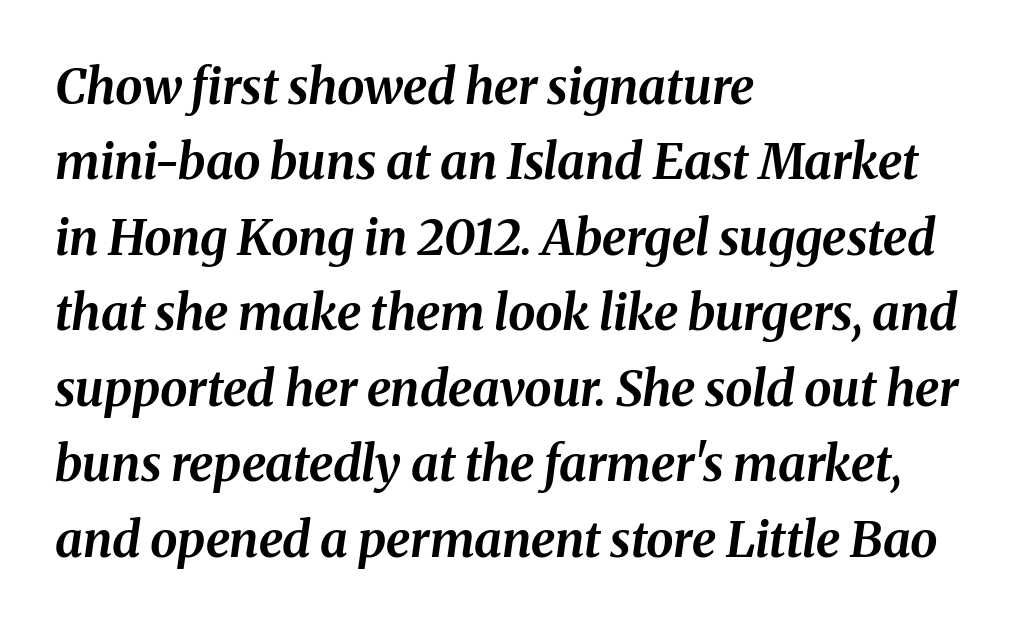
Q: Is the text bold? A: Yes.
Q: Is the text italic (slanted)? A: Yes, it leans right by about 8 degrees.
Q: Is the text underlined? A: No.
Q: How is the paragraph aligned? A: Left-aligned.
Q: Is the spacing between letters normal or unusually wide? A: Normal.
Q: Is the spacing between lines tight, normal or loose? A: Normal.
Q: Width (condensed, normal, or wide)? A: Normal.
Q: Stroke contrast? A: Medium.
Q: x-height? A: Medium.
Q: Monospaced? A: No.
